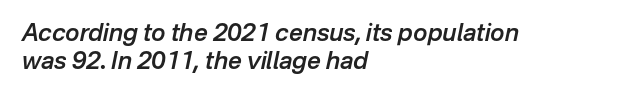
The image shows 24 px text type, italic (leaning right); set left-aligned, line spacing 1.17x, normal letter spacing, not underlined.
